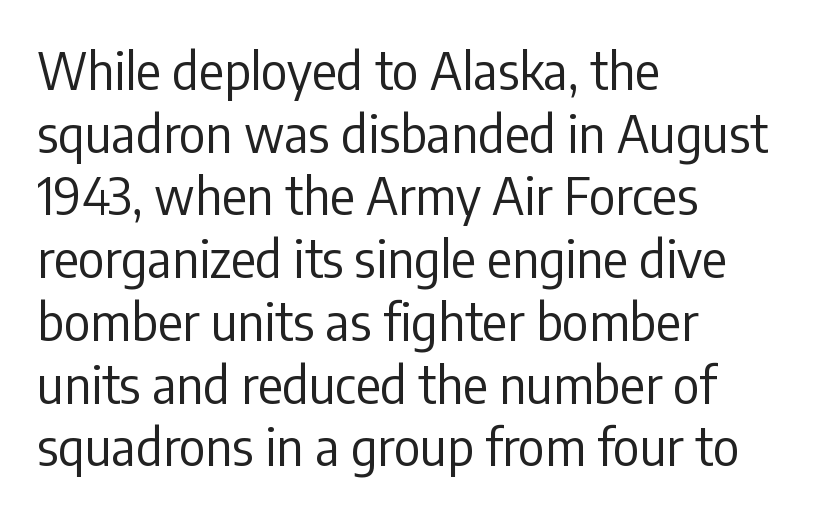
Line starts are locked; line ends wander. In terms of letterspacing, this is plain default setting. Heft: none added — not bold. Letterform terminals end flat and unadorned throughout the passage.
